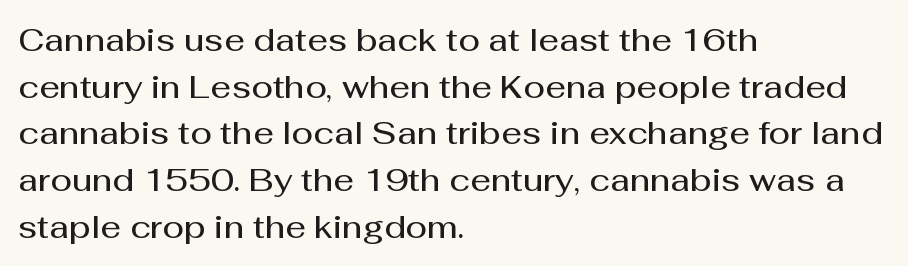
{"serif": "no", "italic": "no", "bold": "semi", "weight": "semibold", "width": "normal", "stroke_contrast": "medium", "x_height": "medium", "monospaced": "no", "underline": "no", "align": "left", "line_spacing": "normal", "line_spacing_ratio": 1.46, "letter_spacing": "normal", "letter_spacing_em": 0.0, "glyph_px": 32}
